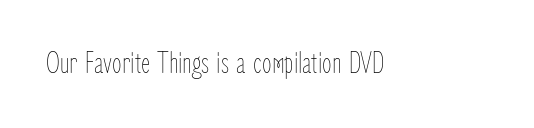
The image shows 31 px thin, condensed type, upright; set normal letter spacing, not underlined; low stroke contrast and a medium x-height.
